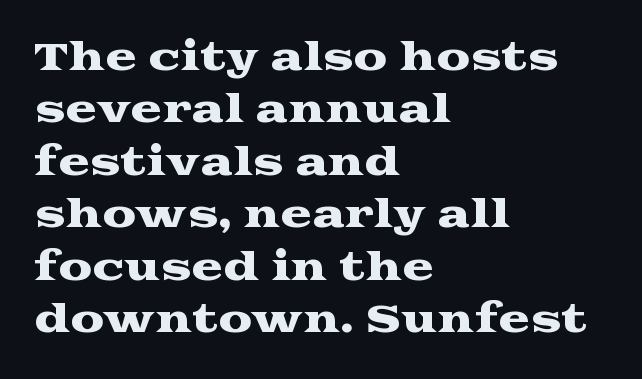
Compared with typical body copy, the letter spacing here is the same. I'd call this a serif setting — the letters wear small feet. Left-aligned paragraph, ragged on the right. Glance below the letters and you will spot only blank space.
